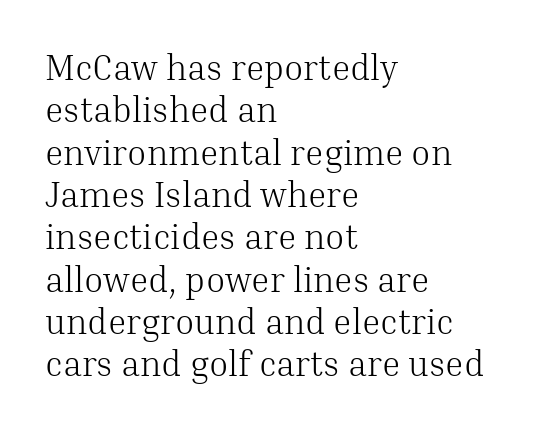
The face used here is seriffed, in the tradition of book romans. This sample uses an upright cut, with every glyph sitting square on the baseline. You could call the tracking neutral — neither tight nor loose. Unbolded letterforms with no extra heft. Underline: absent.
